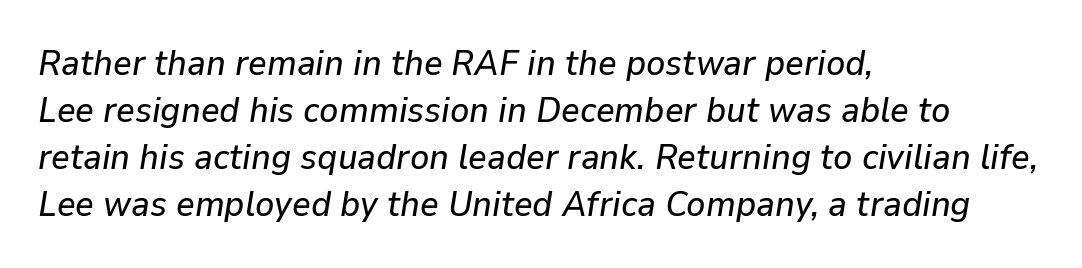
Q: Is the text italic (slanted)? A: Yes, it leans right by about 9 degrees.
Q: Is the text underlined? A: No.
Q: How is the paragraph aligned? A: Left-aligned.
Q: Is the spacing between letters normal or unusually wide? A: Normal.
Q: Is the spacing between lines tight, normal or loose? A: Normal.
Q: Width (condensed, normal, or wide)? A: Normal.
Q: Stroke contrast? A: Low.
Q: x-height? A: Medium.
Q: Monospaced? A: No.
